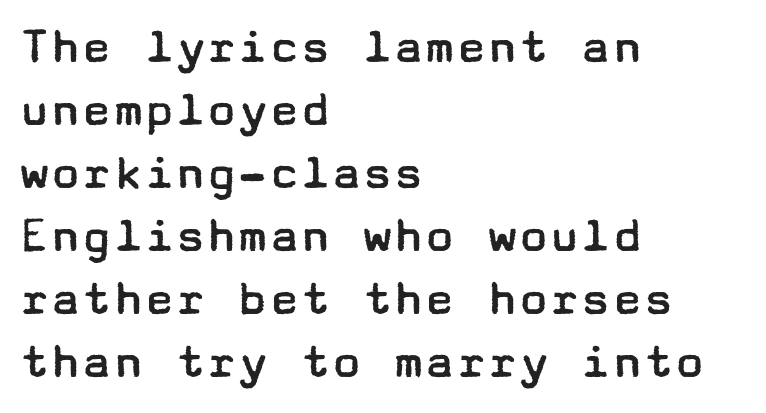
The image shows 52 px regular-weight, wide sans-serif type, upright; set left-aligned, line spacing 1.21x, normal letter spacing, not underlined; low stroke contrast and a medium x-height.
